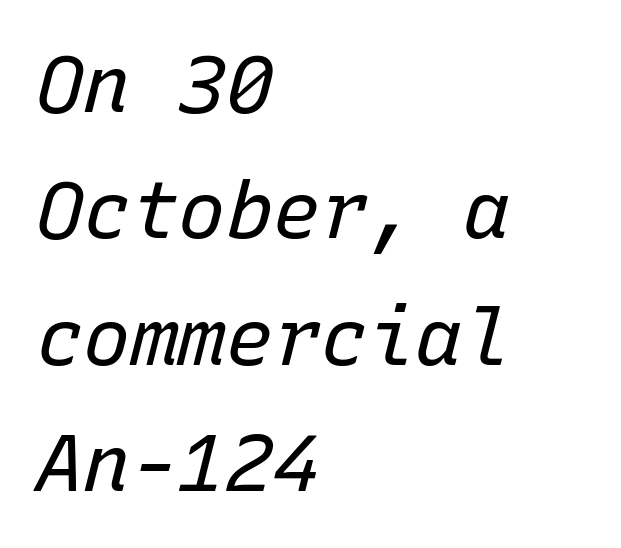
Successive baselines arrive at the customary interval. Decoration check: the copy has no underline. Caption: multi-line text, flush left, ragged right. The rendering uses typewriter-style spacing with identical character cells. Every character sits at an angle, as italics do. The letters sit at their default tracking, neither squeezed nor spread.
